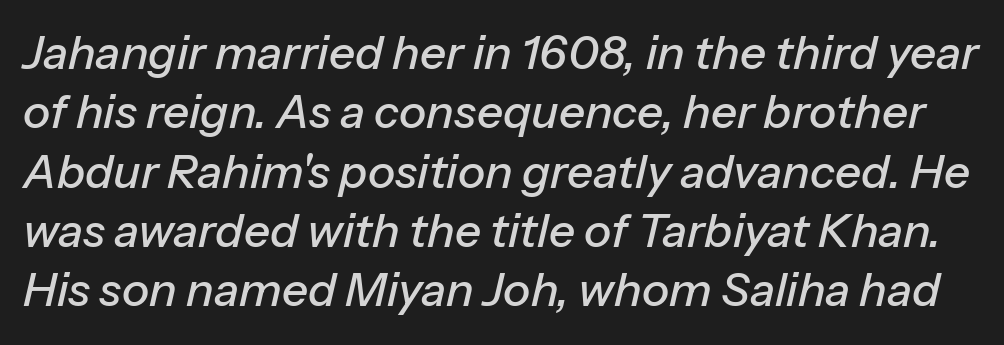
The image shows 46 px text type, italic (leaning right); set normal line spacing (1.29x), normal letter spacing, not underlined; low stroke contrast and a medium x-height.
